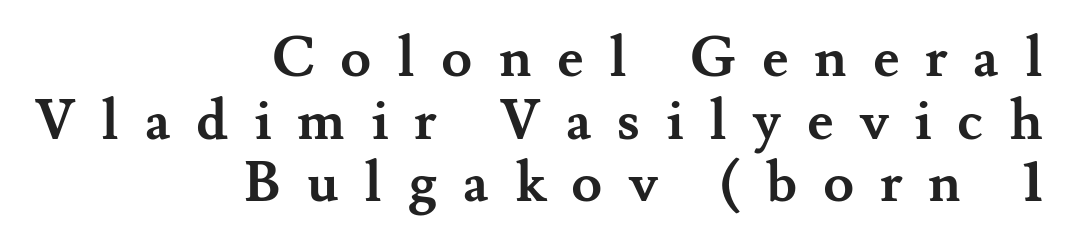
{"serif": "yes", "italic": "no", "bold": "yes", "weight": "semibold", "width": "normal", "stroke_contrast": "medium", "x_height": "small", "monospaced": "no", "underline": "no", "align": "right", "line_spacing": "tight", "line_spacing_ratio": 1.12, "letter_spacing": "wide", "letter_spacing_em": 0.46, "glyph_px": 56}
